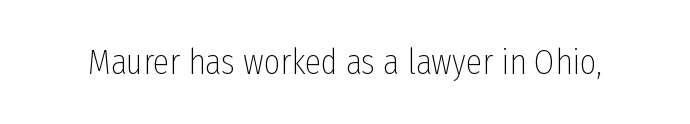
These lines keep a tight, regular rhythm from letter to letter. What kind of face is this? One without serifs — a sans. Character widths vary here, with narrow letters taking less room than wide ones. Is there any slant? The stems are plumb. Vertical stems look standard width or narrower in stroke.
